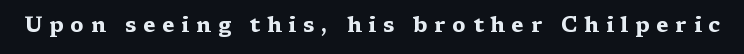
The image shows 21 px bold type, upright; set unusually wide letter spacing (+0.33 em), not underlined.
